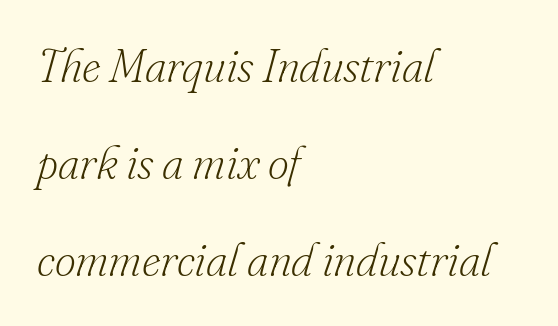
Q: Is the text bold? A: No.
Q: Is the text italic (slanted)? A: Yes, it leans right by about 16 degrees.
Q: Is the typeface a serif or a sans-serif typeface? A: Serif.
Q: Is the text underlined? A: No.
Q: How is the paragraph aligned? A: Left-aligned.
Q: Is the spacing between letters normal or unusually wide? A: Normal.
Q: Is the spacing between lines tight, normal or loose? A: Loose.
Q: Width (condensed, normal, or wide)? A: Normal.
Q: Stroke contrast? A: Low.
Q: x-height? A: Small.
Q: Monospaced? A: No.
